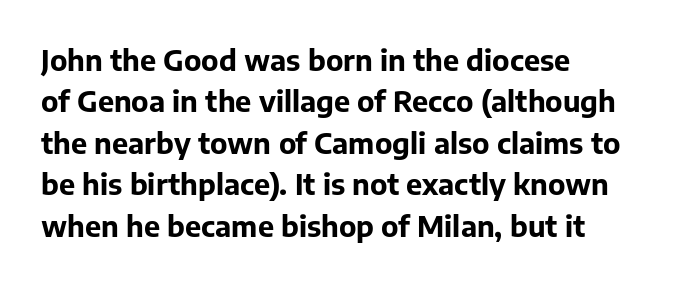
Layout note: lines flush left. Ordinary non-slanted type is in use. Look at the bottom of the vertical strokes: they stop flat, with no serifs. The letters sit at their default tracking, neither squeezed nor spread. Quick note: underline off.
